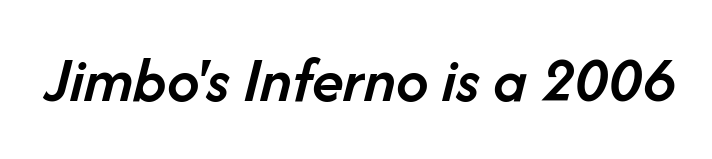
The font's italic variant was chosen for this text. No word sits above an underline. You could call the tracking neutral — neither tight nor loose. On the weight axis this lands at semibold, roughly 600. The face used here is proportionally spaced, like ordinary book or web type.
